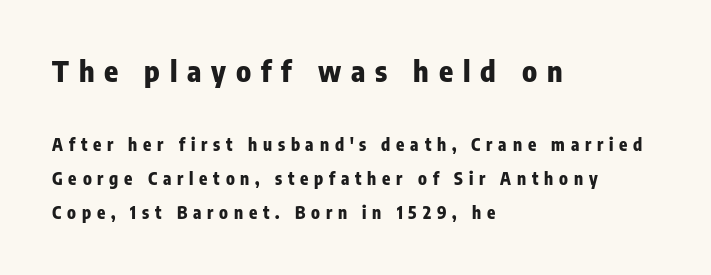
Check under the words: just untouched page. What stands out about the letter spacing? Its width — letters are far apart. This is roman type, the default non-slanted kind. The designer dialed line spacing up above the default.
